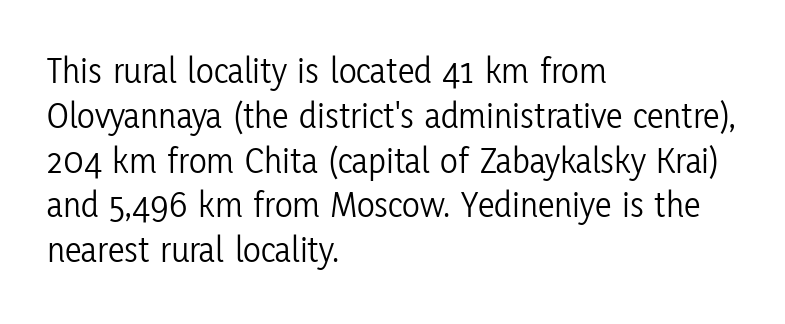
{"serif": "no", "italic": "no", "bold": "no", "weight": "light", "width": "condensed", "stroke_contrast": "low", "x_height": "medium", "monospaced": "no", "underline": "no", "align": "left", "line_spacing_ratio": 1.21, "letter_spacing": "normal", "letter_spacing_em": 0.0, "glyph_px": 37}
